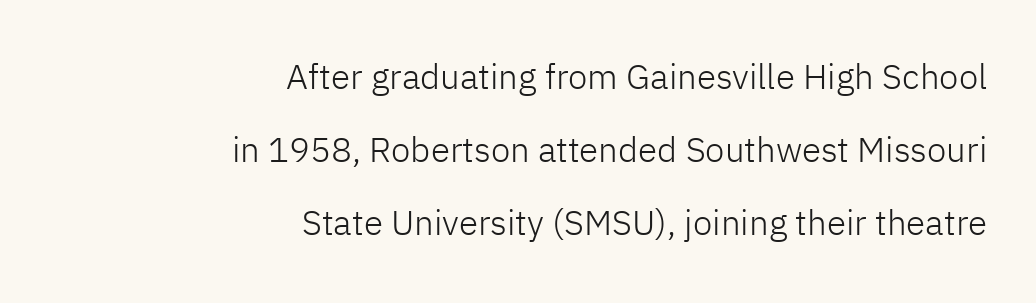
Q: Is the text bold? A: No.
Q: Is the text italic (slanted)? A: No, it is upright.
Q: Is the typeface a serif or a sans-serif typeface? A: Sans-serif.
Q: Is the text underlined? A: No.
Q: How is the paragraph aligned? A: Right-aligned.
Q: Is the spacing between letters normal or unusually wide? A: Normal.
Q: Is the spacing between lines tight, normal or loose? A: Loose.
Q: Width (condensed, normal, or wide)? A: Normal.
Q: Stroke contrast? A: Low.
Q: x-height? A: Medium.
Q: Monospaced? A: No.
